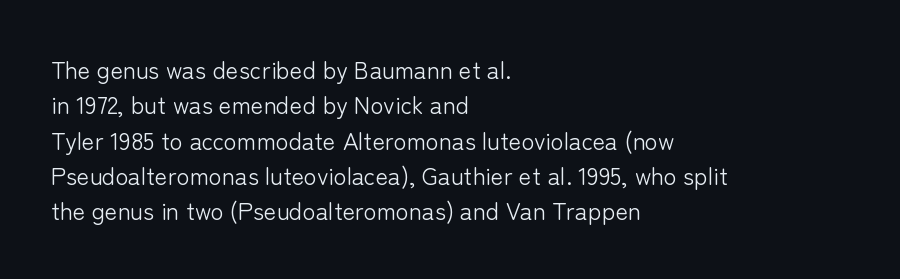
The image shows 24 px text type, upright; set left-aligned, normal line spacing (1.47x), normal letter spacing, not underlined.
